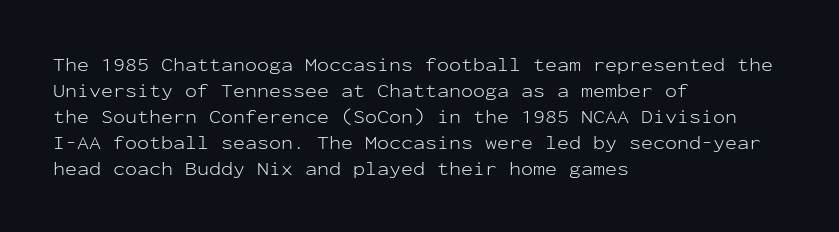
Q: Is the text bold? A: No.
Q: Is the text italic (slanted)? A: No, it is upright.
Q: Is the text underlined? A: No.
Q: How is the paragraph aligned? A: Left-aligned.
Q: Is the spacing between letters normal or unusually wide? A: Normal.
Q: Is the spacing between lines tight, normal or loose? A: Normal.
